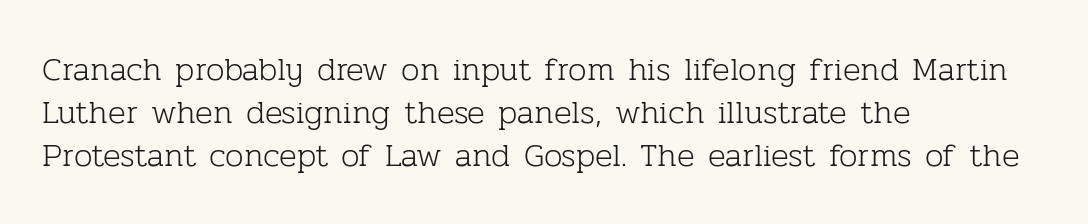
{"serif": "yes", "italic": "no", "bold": "no", "weight": "light", "width": "normal", "stroke_contrast": "low", "x_height": "medium", "monospaced": "no", "underline": "no", "align": "left", "line_spacing": "normal", "line_spacing_ratio": 1.31, "letter_spacing": "normal", "letter_spacing_em": 0.0, "glyph_px": 33}
